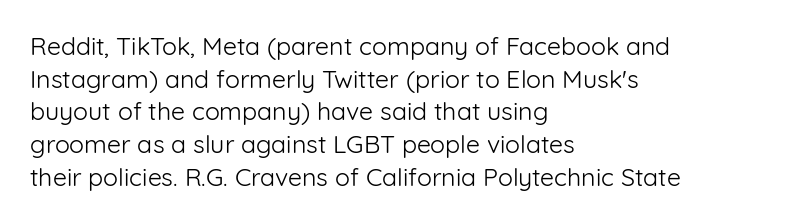
The image shows 25 px text type, upright; set left-aligned, normal line spacing (1.31x), normal letter spacing, not underlined.
